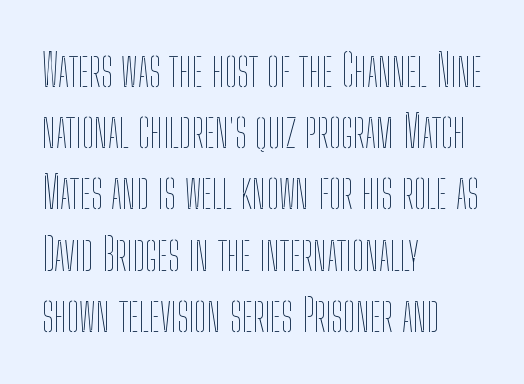
The image shows 45 px thin, condensed type, upright; set left-aligned, normal line spacing (1.36x), normal letter spacing, not underlined; low stroke contrast and a medium x-height.
